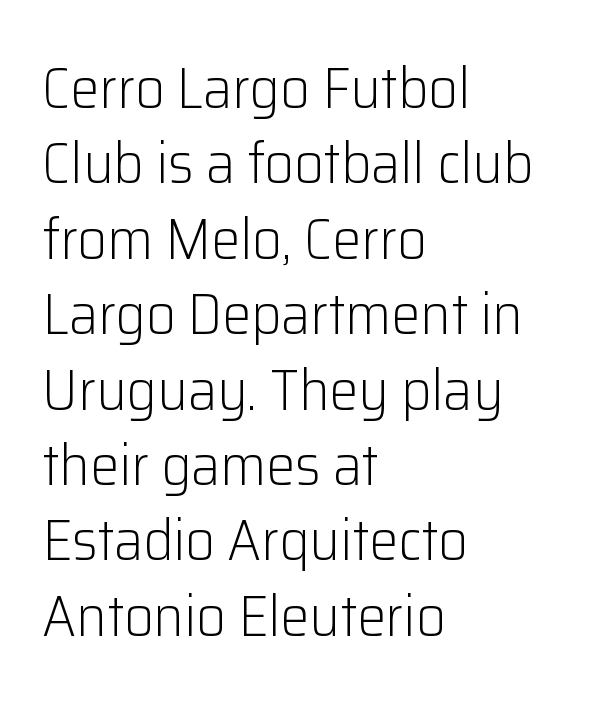
Just letters on the line, the space beneath them empty. The lines are quadded left. The typesetting does not lean heavy: it is not bold. It's the straight-up-and-down kind of type.
